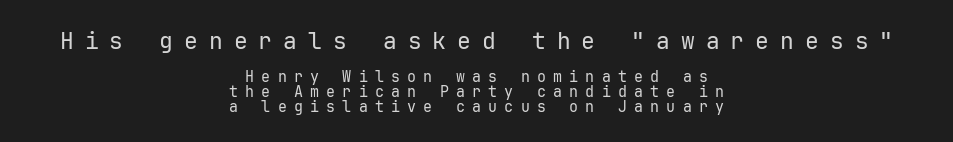
Q: Is the text bold? A: No.
Q: Is the text italic (slanted)? A: No, it is upright.
Q: Is the text underlined? A: No.
Q: How is the paragraph aligned? A: Centered.
Q: Is the spacing between letters normal or unusually wide? A: Unusually wide.
Q: Is the spacing between lines tight, normal or loose? A: Tight.
Q: Which block of text is set in a larger size, the first (top) or the second (bottom)? A: The first (top) one.
